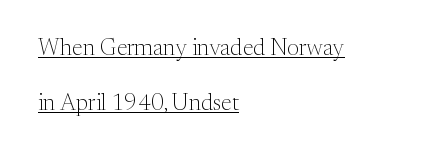
Q: Is the text bold? A: No.
Q: Is the text italic (slanted)? A: No, it is upright.
Q: Is the text underlined? A: Yes.
Q: How is the paragraph aligned? A: Left-aligned.
Q: Is the spacing between letters normal or unusually wide? A: Normal.
Q: Is the spacing between lines tight, normal or loose? A: Loose.
